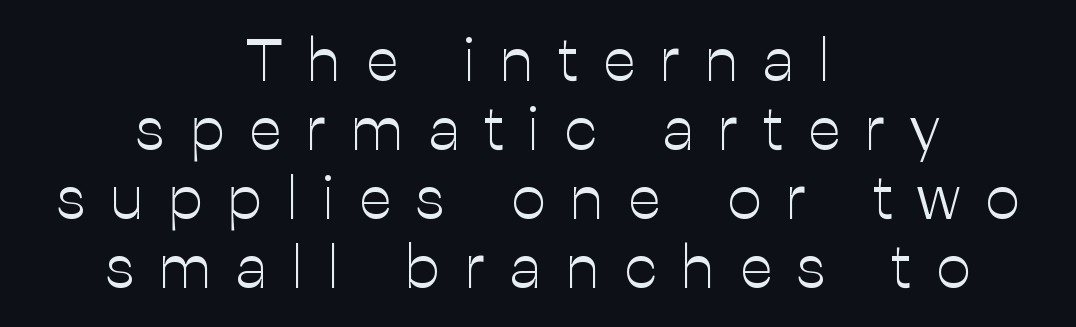
Q: Is the text bold? A: No.
Q: Is the text italic (slanted)? A: No, it is upright.
Q: Is the typeface a serif or a sans-serif typeface? A: Sans-serif.
Q: Is the text underlined? A: No.
Q: How is the paragraph aligned? A: Centered.
Q: Is the spacing between letters normal or unusually wide? A: Unusually wide.
Q: Is the spacing between lines tight, normal or loose? A: Tight.
Q: Width (condensed, normal, or wide)? A: Normal.
Q: Stroke contrast? A: Low.
Q: x-height? A: Medium.
Q: Monospaced? A: No.
